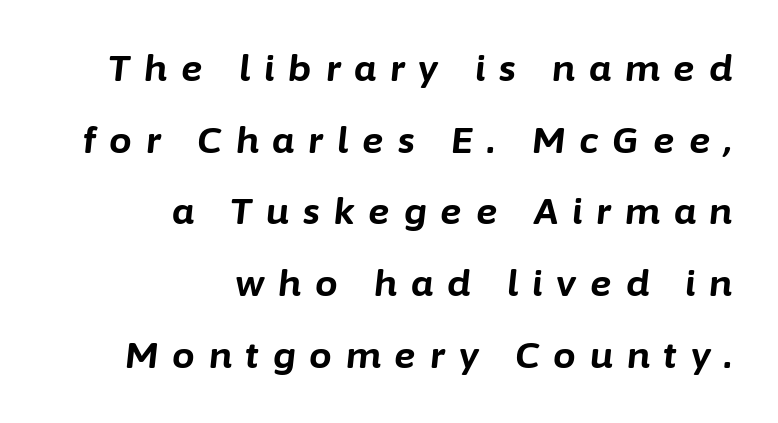
Q: Is the text bold? A: Yes.
Q: Is the text italic (slanted)? A: Yes, it leans right by about 6 degrees.
Q: Is the text underlined? A: No.
Q: How is the paragraph aligned? A: Right-aligned.
Q: Is the spacing between letters normal or unusually wide? A: Unusually wide.
Q: Is the spacing between lines tight, normal or loose? A: Loose.
Q: Width (condensed, normal, or wide)? A: Normal.
Q: Stroke contrast? A: Low.
Q: x-height? A: Medium.
Q: Monospaced? A: No.
